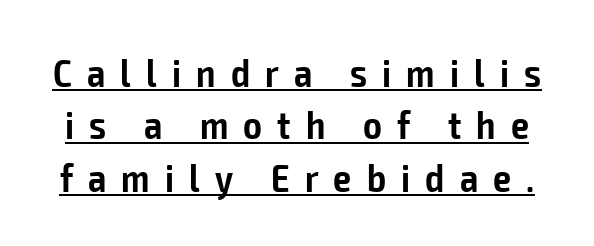
The image shows 40 px semibold, condensed sans-serif type, upright; set normal line spacing (1.31x), unusually wide letter spacing (+0.38 em), underlined; low stroke contrast and a medium x-height.
